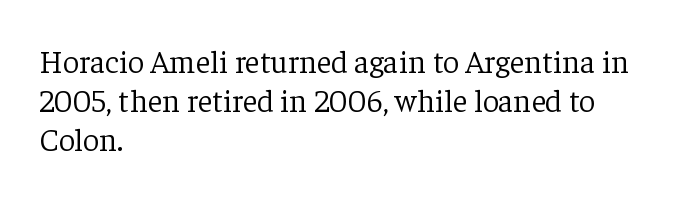
{"serif": "yes", "italic": "no", "bold": "no", "weight": "light", "width": "normal", "stroke_contrast": "low", "x_height": "medium", "monospaced": "no", "underline": "no", "align": "left", "line_spacing_ratio": 1.22, "letter_spacing": "normal", "letter_spacing_em": 0.0, "glyph_px": 32}
